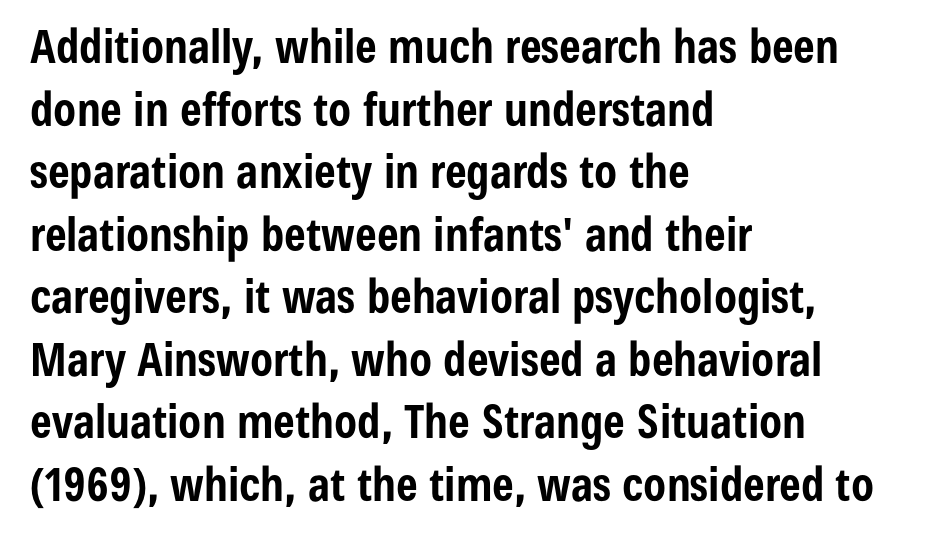
Q: Is the text bold? A: Yes.
Q: Is the text italic (slanted)? A: No, it is upright.
Q: Is the typeface a serif or a sans-serif typeface? A: Sans-serif.
Q: Is the text underlined? A: No.
Q: How is the paragraph aligned? A: Left-aligned.
Q: Is the spacing between letters normal or unusually wide? A: Normal.
Q: Is the spacing between lines tight, normal or loose? A: Normal.
Q: Width (condensed, normal, or wide)? A: Condensed.
Q: Stroke contrast? A: Low.
Q: x-height? A: Medium.
Q: Monospaced? A: No.
